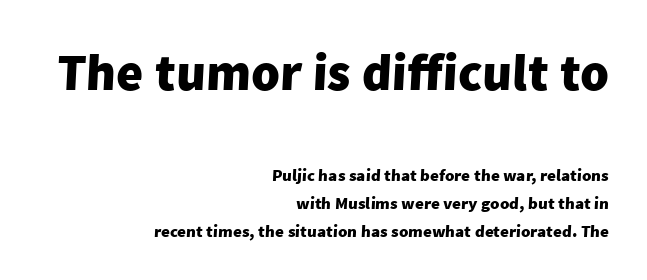
{"serif": "no", "bold": "yes", "weight": "heavy", "width": "normal", "stroke_contrast": "low", "x_height": "medium", "monospaced": "no", "underline": "no", "align": "right", "line_spacing": "normal", "line_spacing_ratio": 1.63, "letter_spacing": "normal", "letter_spacing_em": 0.0, "larger_block": "first", "size_ratio": 3.06, "glyph_px": 52}
